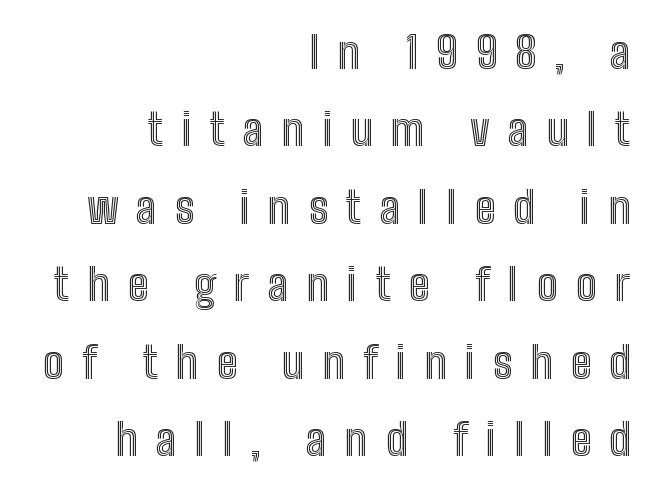
{"italic": "no", "width": "condensed", "x_height": "medium", "monospaced": "no", "underline": "no", "align": "right", "line_spacing_ratio": 1.76, "letter_spacing": "wide", "letter_spacing_em": 0.41, "glyph_px": 44}
